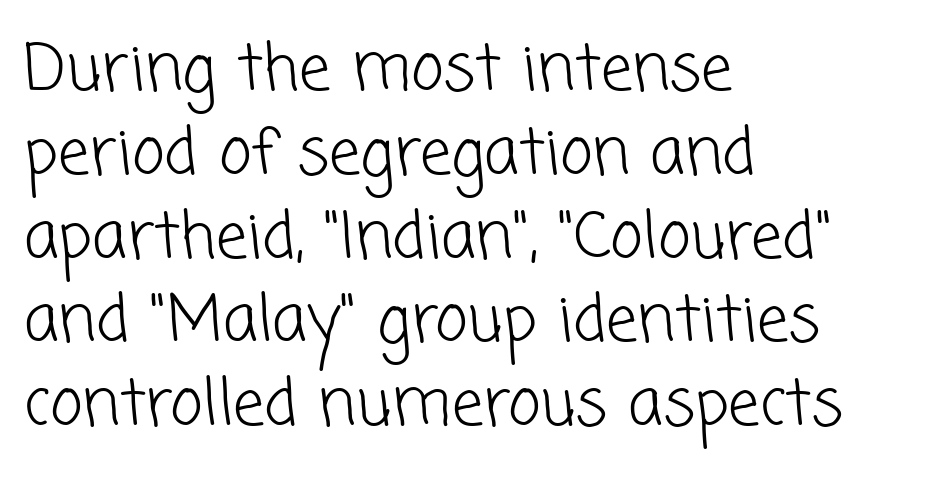
{"serif": "no", "bold": "no", "weight": "light", "width": "normal", "stroke_contrast": "low", "x_height": "medium", "monospaced": "no", "underline": "no", "align": "left", "line_spacing": "normal", "line_spacing_ratio": 1.33, "letter_spacing": "normal", "letter_spacing_em": 0.0, "glyph_px": 63}
